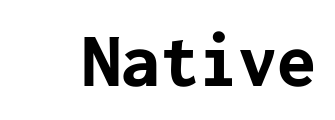
Q: Is the text bold? A: Yes.
Q: Is the text italic (slanted)? A: No, it is upright.
Q: Is the typeface a serif or a sans-serif typeface? A: Sans-serif.
Q: Is the text underlined? A: No.
Q: Is the spacing between letters normal or unusually wide? A: Normal.
Q: Width (condensed, normal, or wide)? A: Normal.
Q: Stroke contrast? A: Low.
Q: x-height? A: Medium.
